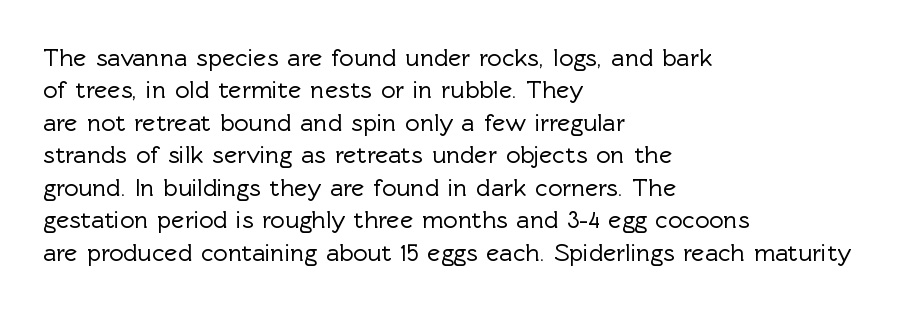
Is there much room between lines? A standard amount, neither cramped nor airy. The passage shown is not underscored anywhere. Visually the block forms a straight wall on the left and a jagged coastline on the right. The lettering holds an erect, upright posture throughout. This rendering leaves character spacing at its baseline value.
